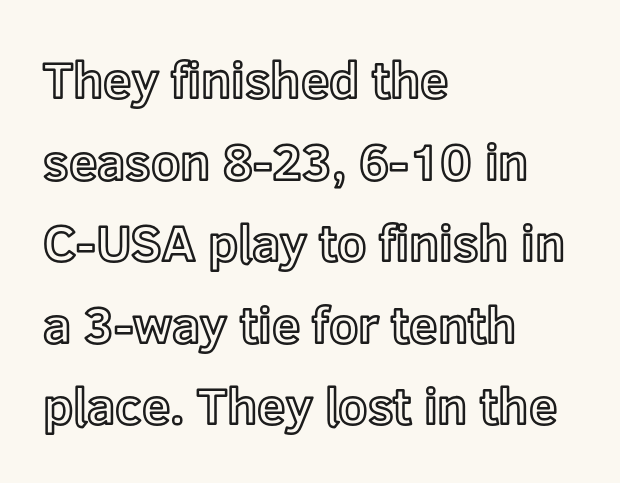
The image shows 51 px text type, upright; set left-aligned, normal line spacing (1.6x), normal letter spacing, not underlined; a medium x-height.
